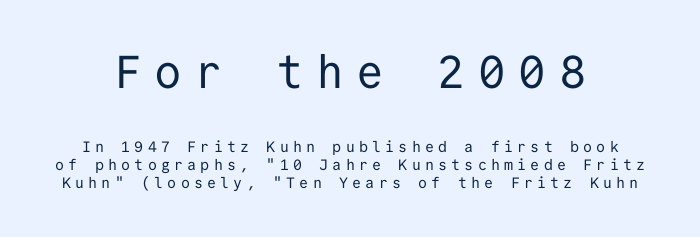
The image shows 46 px regular-weight sans-serif type, upright, monospaced; set line spacing 1.2x, unusually wide letter spacing (+0.28 em), not underlined; the first (top) block is 3.07x larger; low stroke contrast and a medium x-height.
